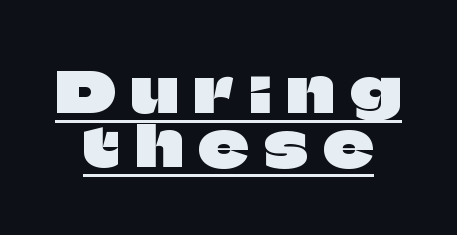
{"serif": "no", "italic": "no", "width": "normal", "stroke_contrast": "low", "x_height": "large", "monospaced": "no", "underline": "yes", "line_spacing": "tight", "line_spacing_ratio": 0.96, "letter_spacing": "wide", "letter_spacing_em": 0.28, "glyph_px": 56}
